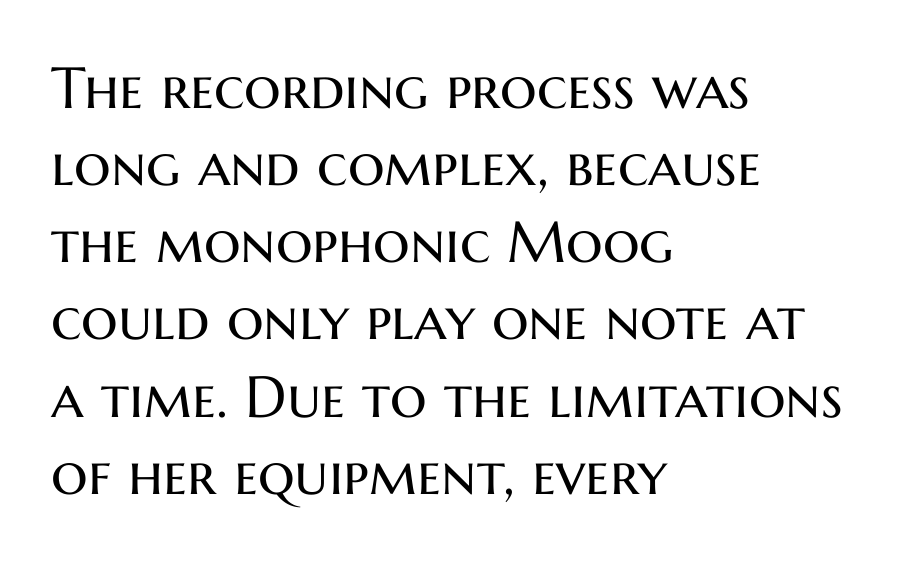
Are there feet on the stems? There aren't — it's a sans. A student would call this left alignment; a typographer would say flush left, rag right. These lines keep a tight, regular rhythm from letter to letter. The words here are not underlined. Interline gaps are of average width in this sample. Weight: not bold — regular or lighter.
